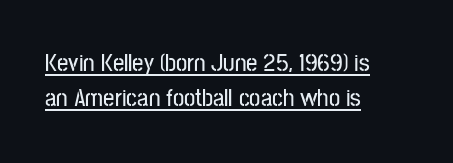
The image shows 25 px text type, upright; set left-aligned, normal line spacing (1.39x), normal letter spacing, underlined.
